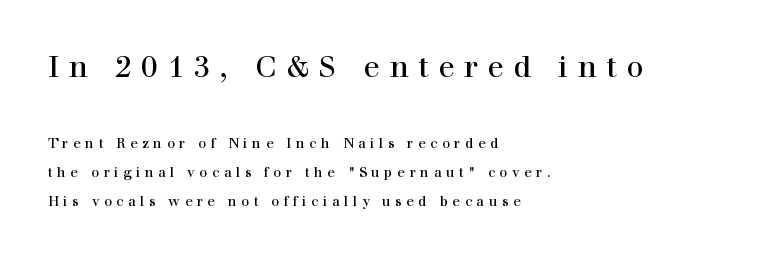
{"serif": "yes", "italic": "no", "bold": "no", "weight": "regular", "width": "normal", "stroke_contrast": "high", "x_height": "medium", "monospaced": "no", "underline": "no", "align": "left", "line_spacing": "loose", "line_spacing_ratio": 2.07, "letter_spacing": "wide", "letter_spacing_em": 0.32, "larger_block": "first", "size_ratio": 2.14, "glyph_px": 30}
